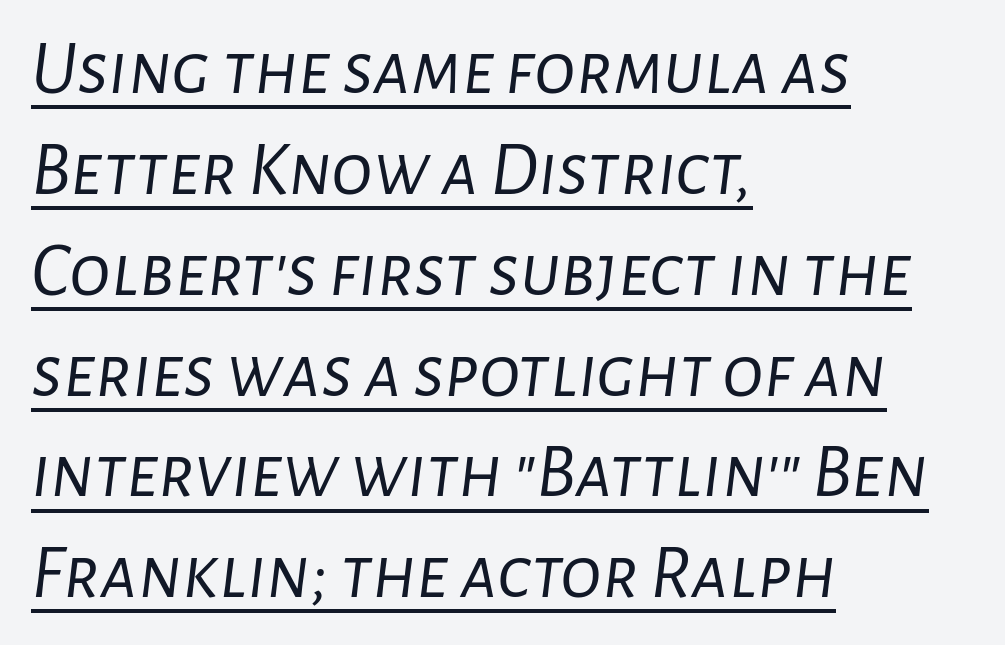
{"italic": "yes", "lean": "right", "slant_degrees": 7, "bold": "no", "weight": "light", "width": "normal", "stroke_contrast": "low", "x_height": "medium", "monospaced": "no", "underline": "yes", "align": "left", "line_spacing": "normal", "line_spacing_ratio": 1.31, "letter_spacing": "normal", "letter_spacing_em": 0.0, "glyph_px": 77}
